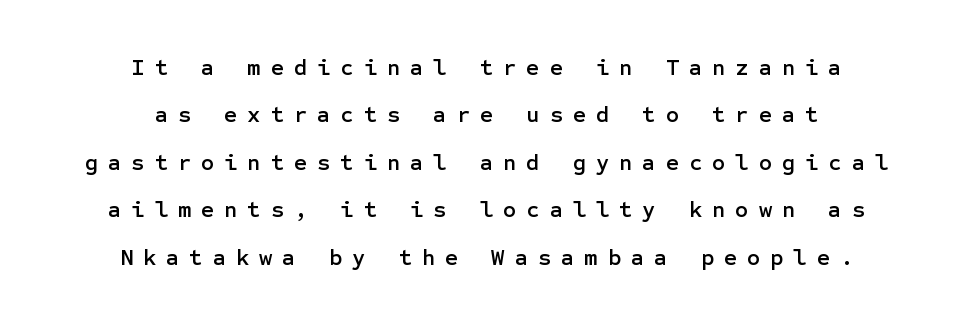
Q: Is the text italic (slanted)? A: No, it is upright.
Q: Is the text underlined? A: No.
Q: How is the paragraph aligned? A: Centered.
Q: Is the spacing between letters normal or unusually wide? A: Unusually wide.
Q: Is the spacing between lines tight, normal or loose? A: Loose.
